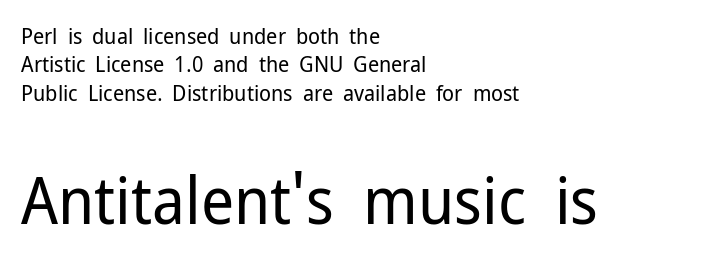
Q: Is the text bold? A: No.
Q: Is the text italic (slanted)? A: No, it is upright.
Q: Is the typeface a serif or a sans-serif typeface? A: Sans-serif.
Q: Is the text underlined? A: No.
Q: How is the paragraph aligned? A: Left-aligned.
Q: Is the spacing between letters normal or unusually wide? A: Normal.
Q: Is the spacing between lines tight, normal or loose? A: Normal.
Q: Which block of text is set in a larger size, the first (top) or the second (bottom)? A: The second (bottom) one.
Q: Width (condensed, normal, or wide)? A: Normal.
Q: Stroke contrast? A: Low.
Q: x-height? A: Medium.
Q: Monospaced? A: No.
